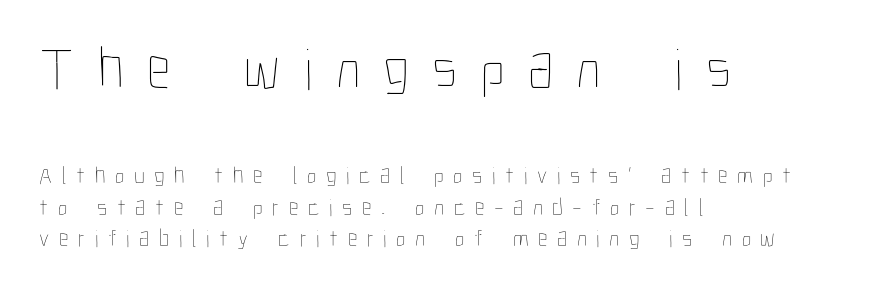
{"italic": "no", "bold": "no", "weight": "thin", "width": "condensed", "stroke_contrast": "low", "x_height": "medium", "monospaced": "no", "underline": "no", "align": "left", "line_spacing": "normal", "line_spacing_ratio": 1.31, "letter_spacing": "wide", "letter_spacing_em": 0.4, "larger_block": "first", "size_ratio": 2.46, "glyph_px": 59}
